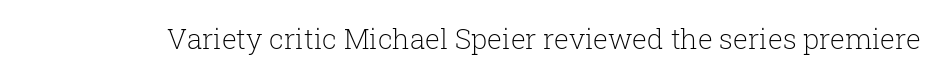
Stroke terminals: seriffed. A typesetter would call this zero additional tracking. Unbolded letterforms with no extra heft. The type sits square on the baseline with zero lean.
